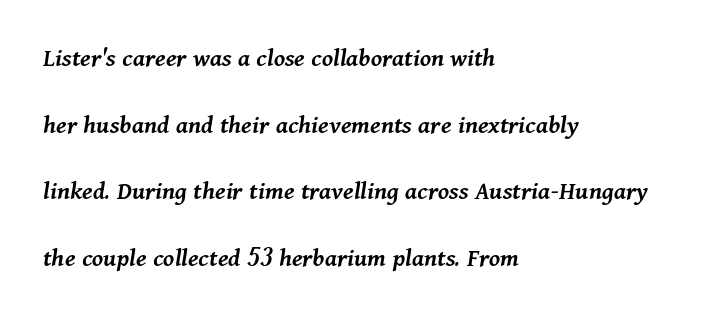
{"italic": "yes", "lean": "right", "slant_degrees": 11, "bold": "semi", "underline": "no", "align": "left", "line_spacing": "loose", "line_spacing_ratio": 2.47, "letter_spacing": "normal", "letter_spacing_em": 0.0, "glyph_px": 27}
